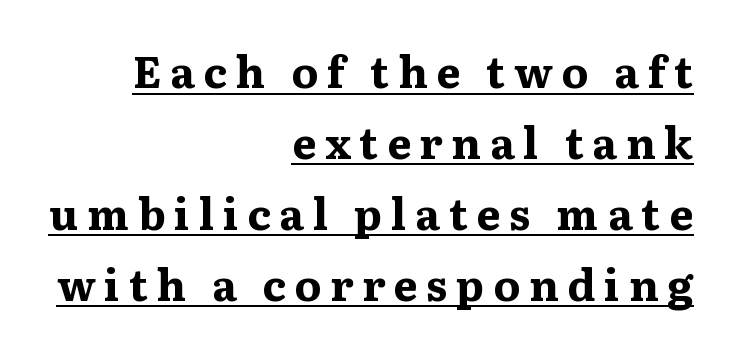
If you drew a ruler down the right edge, every line would touch it. Compared with typical body copy, the letter spacing here is much looser. Designer's note — italics off, roman on. Is there an underline? Yes — a line sits under the letters. Are there feet on the stems? There are — it's a serif. The sample has been set heavy, in full bold.
